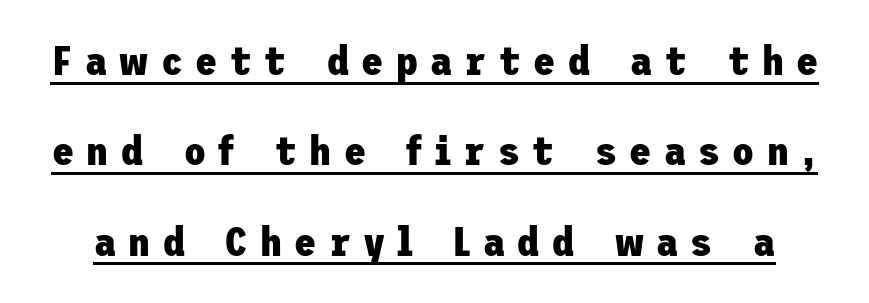
{"serif": "no", "italic": "no", "bold": "yes", "weight": "heavy", "width": "normal", "stroke_contrast": "low", "x_height": "medium", "underline": "yes", "line_spacing": "loose", "line_spacing_ratio": 2.26, "letter_spacing": "wide", "letter_spacing_em": 0.31, "glyph_px": 40}
